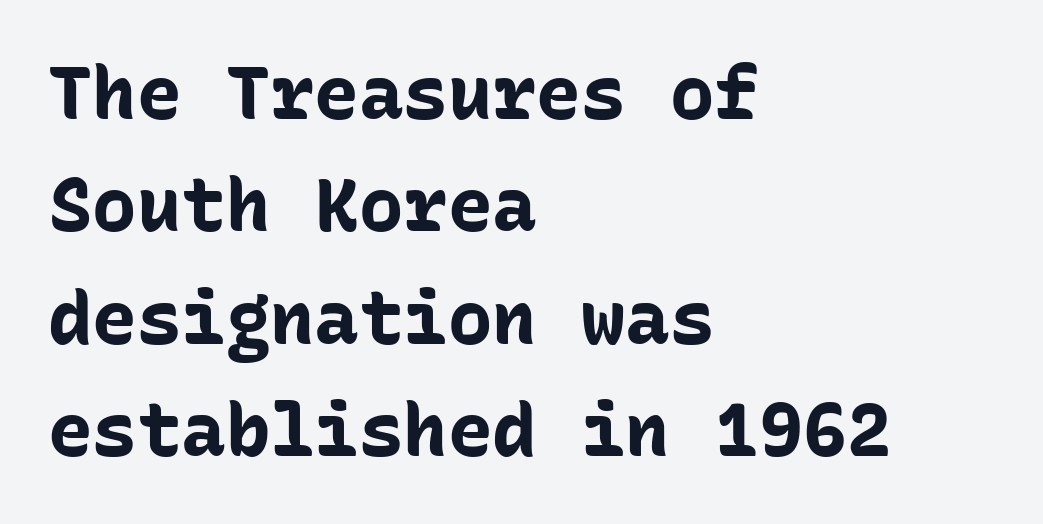
{"serif": "no", "italic": "no", "bold": "yes", "weight": "bold", "width": "normal", "stroke_contrast": "low", "x_height": "medium", "monospaced": "yes", "underline": "no", "align": "left", "line_spacing": "normal", "line_spacing_ratio": 1.52, "letter_spacing": "normal", "letter_spacing_em": 0.0, "glyph_px": 74}
